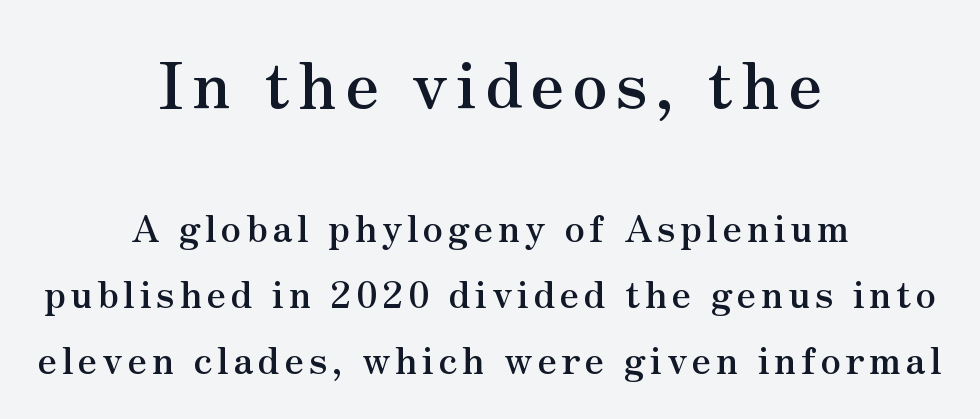
Q: Is the text bold? A: Yes.
Q: Is the text italic (slanted)? A: No, it is upright.
Q: Is the typeface a serif or a sans-serif typeface? A: Serif.
Q: Is the text underlined? A: No.
Q: How is the paragraph aligned? A: Centered.
Q: Which block of text is set in a larger size, the first (top) or the second (bottom)? A: The first (top) one.
Q: Width (condensed, normal, or wide)? A: Normal.
Q: Stroke contrast? A: Medium.
Q: x-height? A: Small.
Q: Monospaced? A: No.
